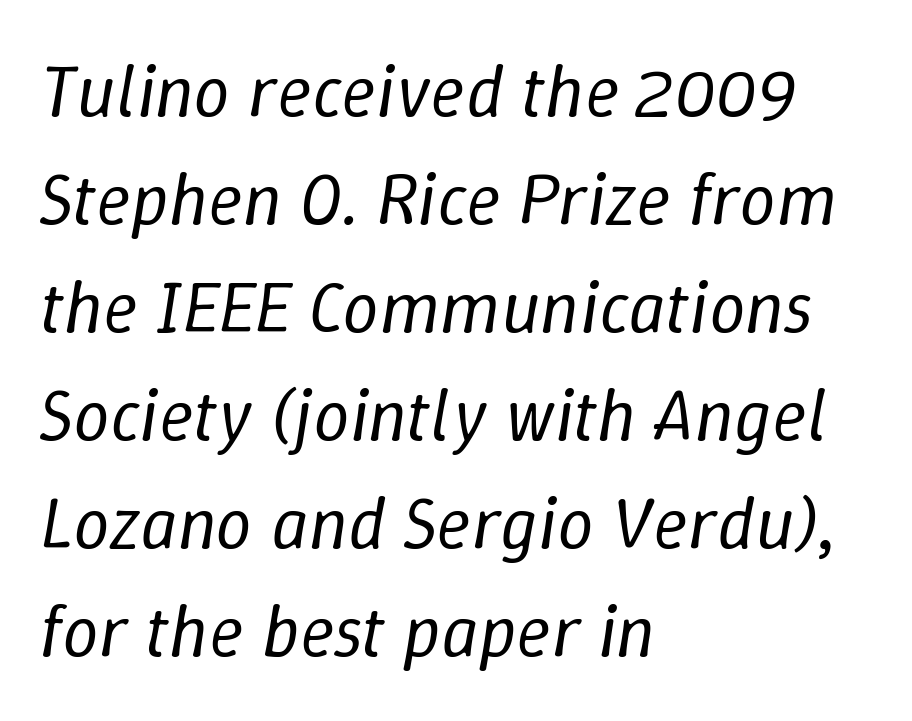
Stems here are at most as thick as an everyday book face. Here the designer chose a conventional face with non-uniform glyph widths. The rows are spaced the way most documents space them. Underlining? Definitely not there.
